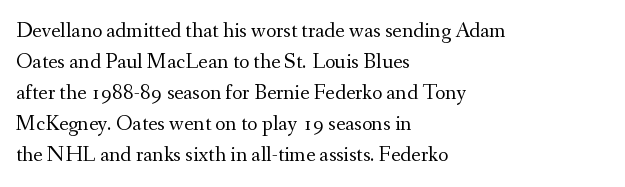
Q: Is the text bold? A: No.
Q: Is the text italic (slanted)? A: No, it is upright.
Q: Is the text underlined? A: No.
Q: How is the paragraph aligned? A: Left-aligned.
Q: Is the spacing between letters normal or unusually wide? A: Normal.
Q: Is the spacing between lines tight, normal or loose? A: Normal.
